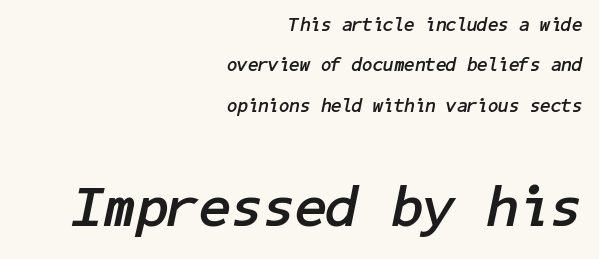
The image shows 58 px semibold type, italic (leaning right); set right-aligned, loose line spacing (2.12x), normal letter spacing, not underlined; the second (bottom) block is 3.05x larger; low stroke contrast and a medium x-height.
